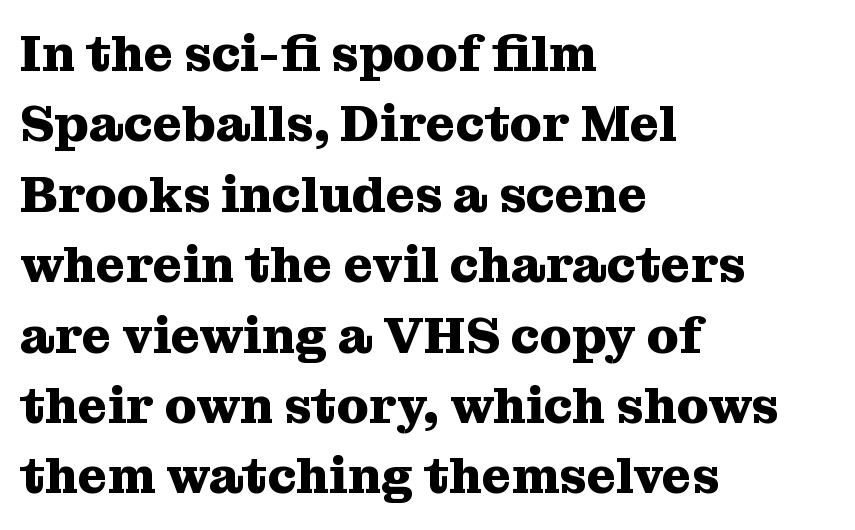
One-word summary of the alignment: left. The typography opts for an upright posture over an oblique one. Does the weight exceed regular? Yes, all the way to bold. You can tell from the footed stems that serif type was used.
